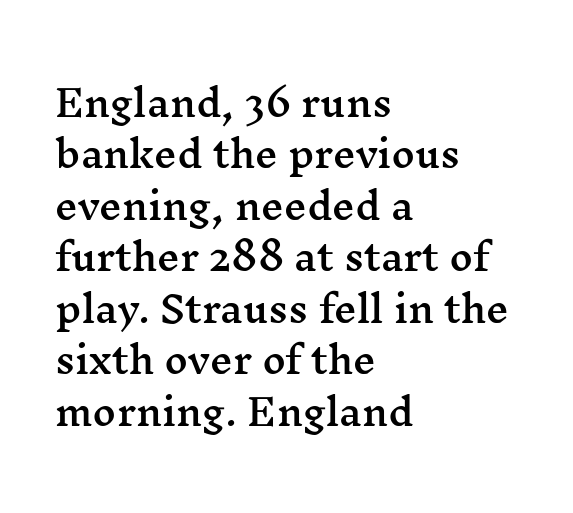
{"serif": "yes", "italic": "no", "width": "wide", "stroke_contrast": "medium", "x_height": "medium", "monospaced": "no", "underline": "no", "align": "left", "line_spacing": "normal", "line_spacing_ratio": 1.43, "letter_spacing": "normal", "letter_spacing_em": 0.0, "glyph_px": 36}
